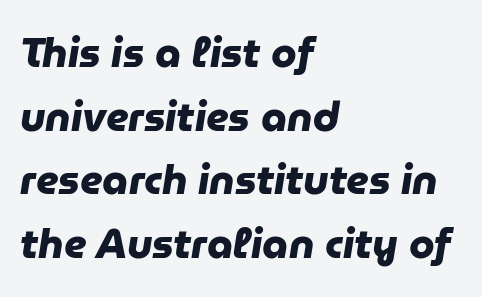
The line-height multiplier appears to be the usual default. Pretty heavy lettering here — definitely bold. A typesetter would label this face a sans. Casual observation: everything's shoved over to the left. The gap between lines stays unmarked.
